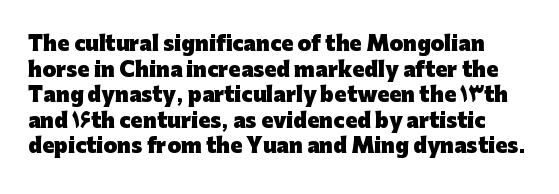
Bare-footed words on every line. Style check: upright. Summary of weight: heavy, a full bold. Tracking value appears to be zero — textbook default spacing. Baseline-to-baseline distance is the conventional proportion of letter height.
